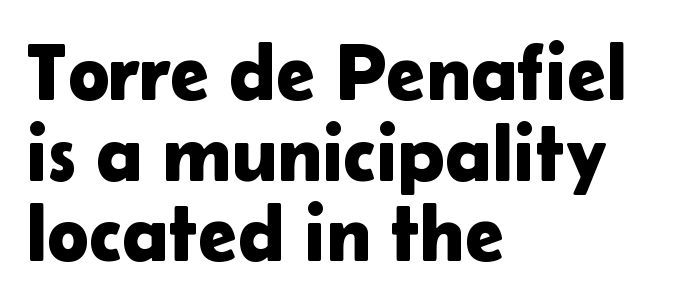
The image shows 79 px sans-serif type, upright; set left-aligned, tight line spacing (1.02x), normal letter spacing, not underlined; low stroke contrast and a medium x-height.
